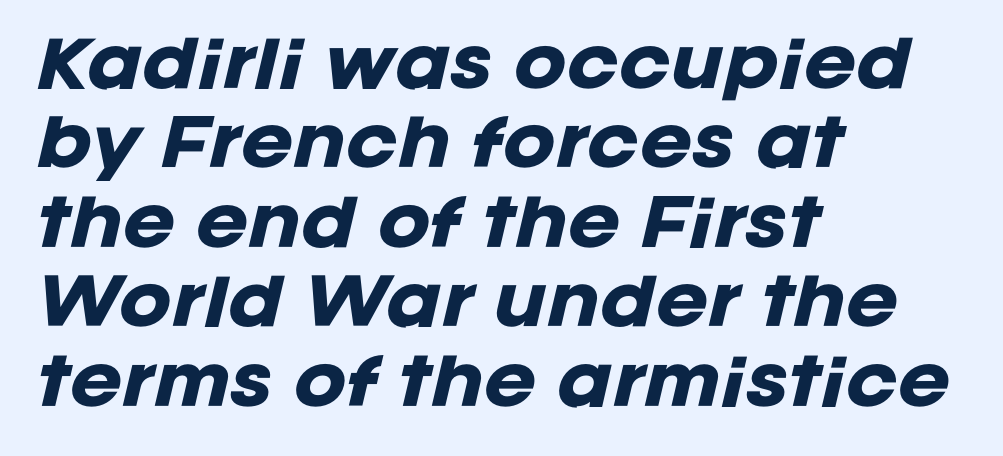
Q: Is the text bold? A: Yes.
Q: Is the text italic (slanted)? A: Yes, it leans right by about 12 degrees.
Q: Is the text underlined? A: No.
Q: How is the paragraph aligned? A: Left-aligned.
Q: Is the spacing between letters normal or unusually wide? A: Normal.
Q: Is the spacing between lines tight, normal or loose? A: Normal.
Q: Width (condensed, normal, or wide)? A: Normal.
Q: Stroke contrast? A: Low.
Q: x-height? A: Large.
Q: Monospaced? A: No.
